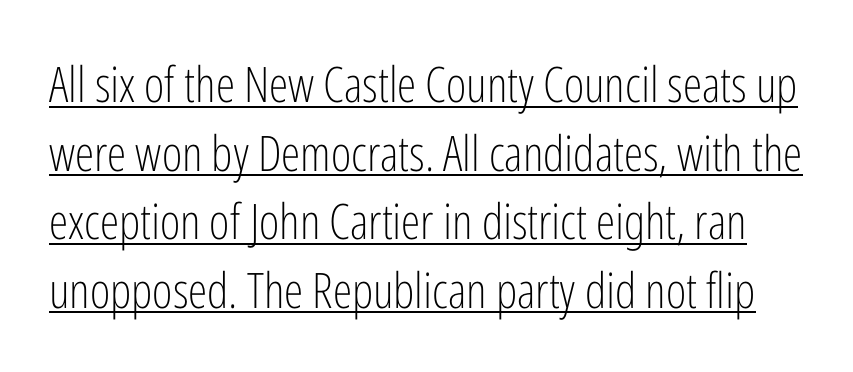
You could call the tracking neutral — neither tight nor loose. The glyphs in this specimen are sans serif. Does the leading feel generous? No, just average. No letter is thick-stroked: the sample isn't bold. Proportional: the letters do not fall into vertical columns.
